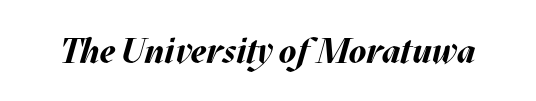
The axis of the letterforms is tilted away from vertical. This sample uses plain, unmodified letter spacing. Spacing verdict: proportional, widths tailored to each character. The strokes are fattened all the way to bold. A bare baseline throughout the passage.
